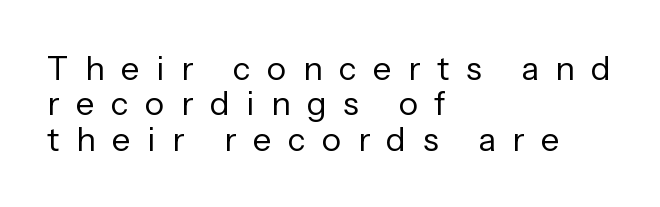
Q: Is the text bold? A: No.
Q: Is the text italic (slanted)? A: No, it is upright.
Q: Is the typeface a serif or a sans-serif typeface? A: Sans-serif.
Q: Is the text underlined? A: No.
Q: How is the paragraph aligned? A: Left-aligned.
Q: Is the spacing between letters normal or unusually wide? A: Unusually wide.
Q: Is the spacing between lines tight, normal or loose? A: Tight.
Q: Width (condensed, normal, or wide)? A: Normal.
Q: Stroke contrast? A: Low.
Q: x-height? A: Medium.
Q: Monospaced? A: No.
